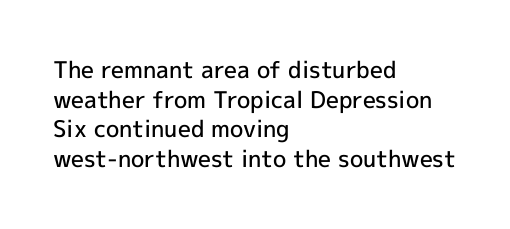
The image shows 23 px text type, upright; set left-aligned, normal line spacing (1.29x), normal letter spacing, not underlined.
